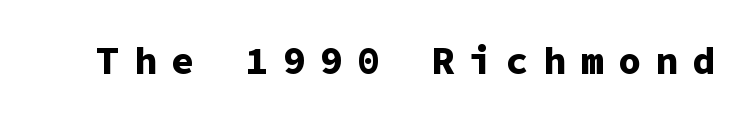
Q: Is the text bold? A: Yes.
Q: Is the text italic (slanted)? A: No, it is upright.
Q: Is the typeface a serif or a sans-serif typeface? A: Sans-serif.
Q: Is the text underlined? A: No.
Q: Is the spacing between letters normal or unusually wide? A: Unusually wide.
Q: Width (condensed, normal, or wide)? A: Normal.
Q: Stroke contrast? A: Low.
Q: x-height? A: Medium.
Q: Monospaced? A: Yes.
